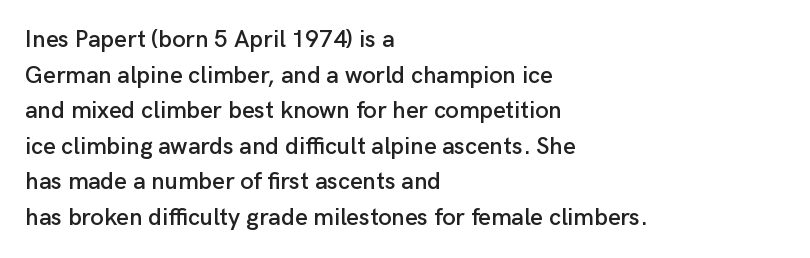
{"italic": "no", "underline": "no", "align": "left", "line_spacing": "normal", "line_spacing_ratio": 1.48, "letter_spacing": "normal", "letter_spacing_em": 0.0, "glyph_px": 24}
